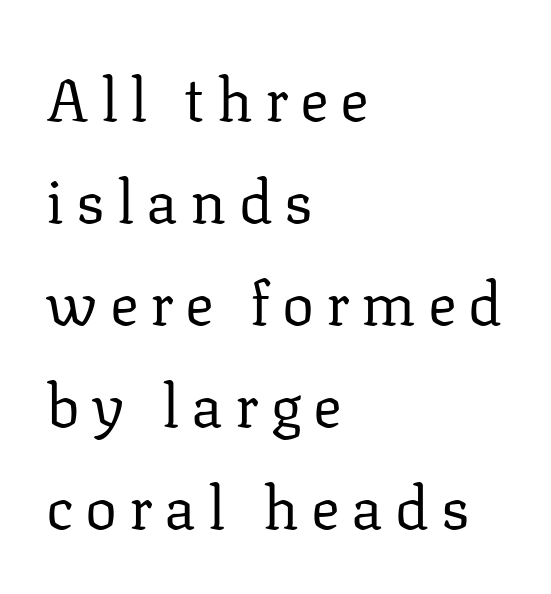
Q: Is the text bold? A: No.
Q: Is the text italic (slanted)? A: No, it is upright.
Q: Is the typeface a serif or a sans-serif typeface? A: Serif.
Q: Is the text underlined? A: No.
Q: How is the paragraph aligned? A: Left-aligned.
Q: Is the spacing between letters normal or unusually wide? A: Unusually wide.
Q: Is the spacing between lines tight, normal or loose? A: Normal.
Q: Width (condensed, normal, or wide)? A: Normal.
Q: Stroke contrast? A: Low.
Q: x-height? A: Medium.
Q: Monospaced? A: No.
